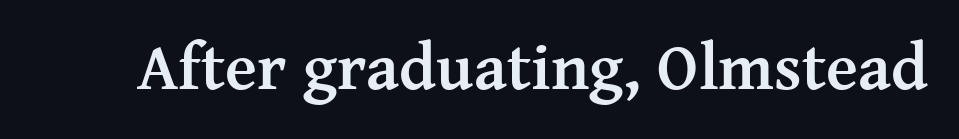
The image shows 66 px semibold serif type, upright; set normal letter spacing, not underlined; medium stroke contrast and a medium x-height.
